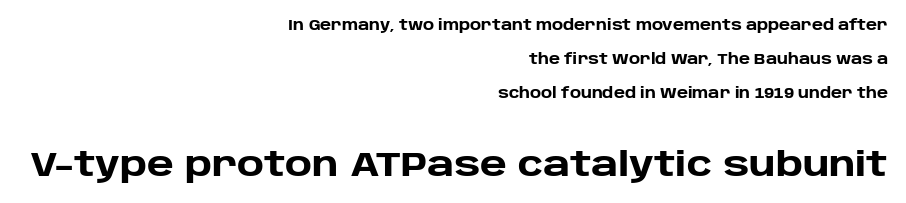
The paragraph has a hard right edge and a soft left edge. The face used here is proportionally spaced, like ordinary book or web type. Note: no serifs on the glyphs. Check the space under the baseline: it is left empty. The tracking reads as untouched default to a designer's eye. This is the regular roman posture of the typeface.
